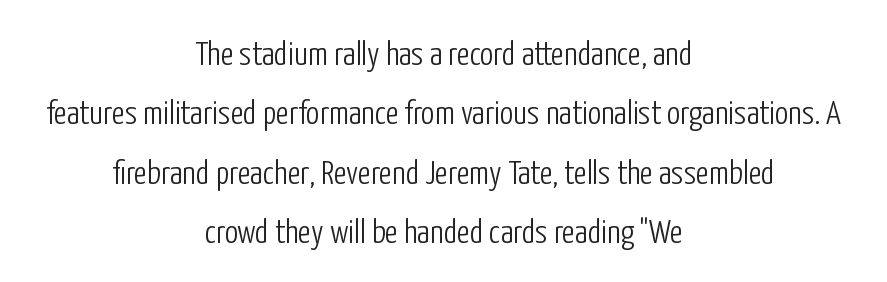
{"serif": "no", "italic": "no", "bold": "no", "weight": "light", "width": "condensed", "stroke_contrast": "low", "x_height": "medium", "monospaced": "no", "underline": "no", "align": "center", "line_spacing_ratio": 1.75, "letter_spacing": "normal", "letter_spacing_em": 0.0, "glyph_px": 34}
